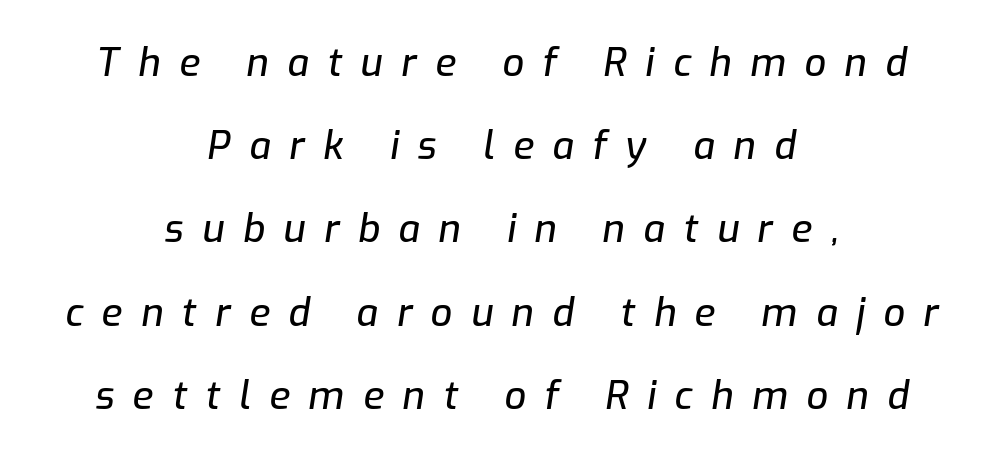
{"italic": "yes", "lean": "right", "slant_degrees": 9, "width": "normal", "stroke_contrast": "low", "x_height": "medium", "monospaced": "no", "underline": "no", "align": "center", "line_spacing": "loose", "line_spacing_ratio": 2.19, "letter_spacing": "wide", "letter_spacing_em": 0.49, "glyph_px": 38}
